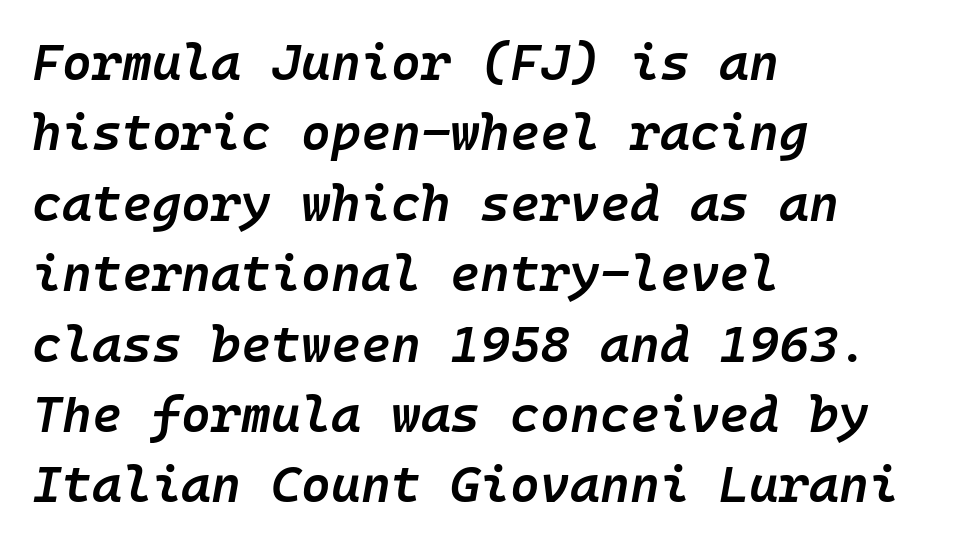
Q: Is the text bold? A: Semi-bold.
Q: Is the text italic (slanted)? A: Yes, it leans right by about 10 degrees.
Q: Is the text underlined? A: No.
Q: How is the paragraph aligned? A: Left-aligned.
Q: Is the spacing between letters normal or unusually wide? A: Normal.
Q: Is the spacing between lines tight, normal or loose? A: Normal.
Q: Width (condensed, normal, or wide)? A: Normal.
Q: Stroke contrast? A: Low.
Q: x-height? A: Medium.
